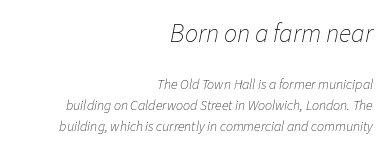
Beneath every word, the page is bare. The passage shown stacks its lines at a standard gap. The weight tops out at a normal text grade. Reading top to bottom, the characters get smaller at the block break.
